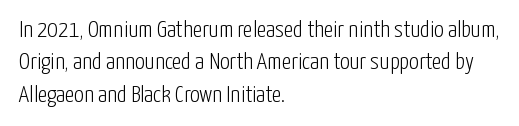
Q: Is the text bold? A: No.
Q: Is the text italic (slanted)? A: No, it is upright.
Q: Is the text underlined? A: No.
Q: How is the paragraph aligned? A: Left-aligned.
Q: Is the spacing between letters normal or unusually wide? A: Normal.
Q: Is the spacing between lines tight, normal or loose? A: Normal.
